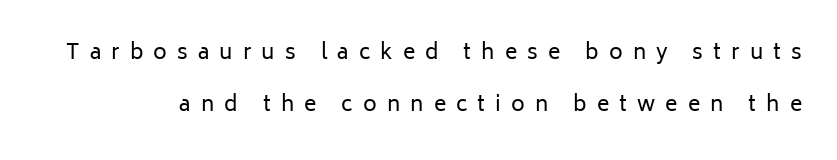
The image shows 21 px text type, upright; set loose line spacing (2.46x), unusually wide letter spacing (+0.48 em), not underlined.
